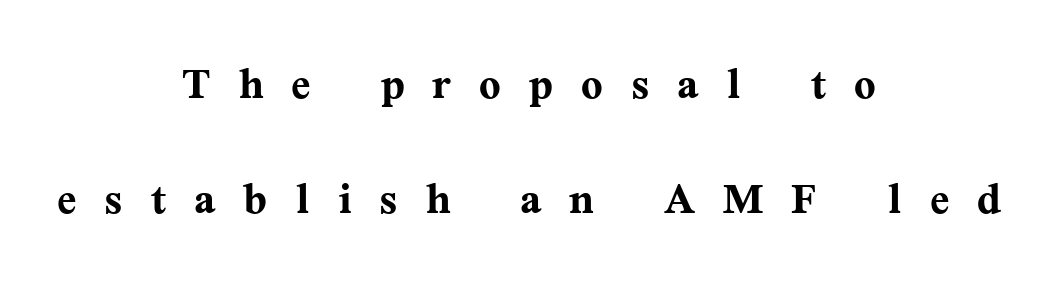
Here the designer chose a conventional face with non-uniform glyph widths. The face used here is rendered with a markedly widened letterfit. Quick note: not italic, upright. Glance below the letters and you will spot only blank space. The leading is generous, giving the passage an open texture. Each letter's strokes conclude with small projecting serifs.
